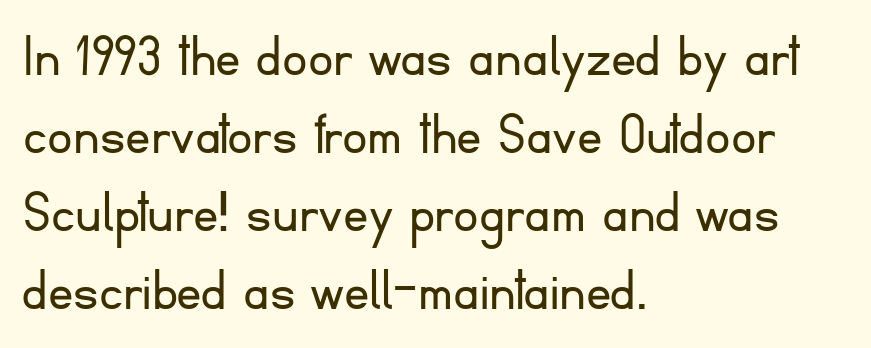
Q: Is the text bold? A: No.
Q: Is the text italic (slanted)? A: No, it is upright.
Q: Is the typeface a serif or a sans-serif typeface? A: Sans-serif.
Q: Is the text underlined? A: No.
Q: How is the paragraph aligned? A: Left-aligned.
Q: Is the spacing between letters normal or unusually wide? A: Normal.
Q: Width (condensed, normal, or wide)? A: Normal.
Q: Stroke contrast? A: Low.
Q: x-height? A: Small.
Q: Monospaced? A: No.
